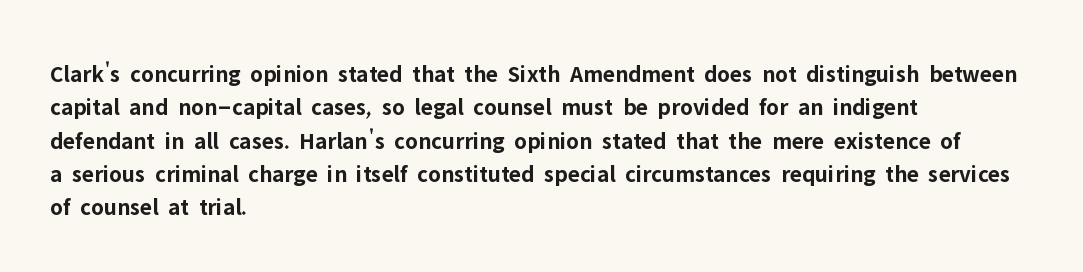
The image shows 24 px bold type, upright; set left-aligned, normal line spacing (1.39x), normal letter spacing, not underlined.
